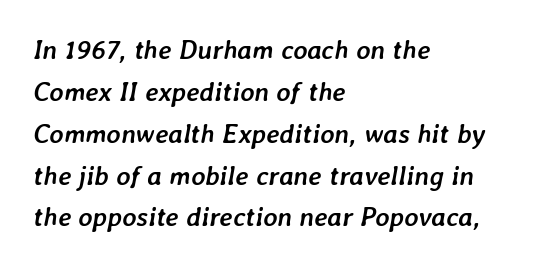
{"italic": "yes", "lean": "right", "slant_degrees": 7, "bold": "yes", "underline": "no", "align": "left", "line_spacing": "normal", "line_spacing_ratio": 1.55, "letter_spacing": "normal", "letter_spacing_em": 0.0, "glyph_px": 27}
